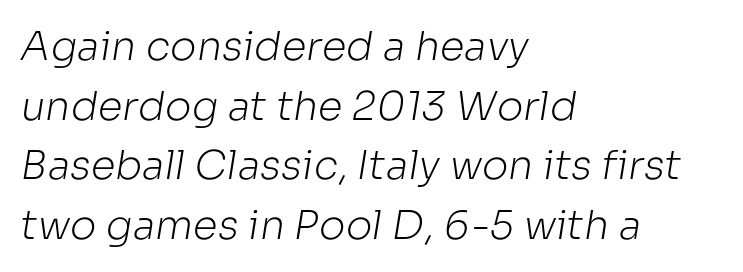
{"serif": "no", "bold": "no", "weight": "light", "width": "normal", "stroke_contrast": "low", "x_height": "medium", "monospaced": "no", "underline": "no", "align": "left", "line_spacing": "normal", "line_spacing_ratio": 1.49, "letter_spacing": "normal", "letter_spacing_em": 0.0, "glyph_px": 40}
